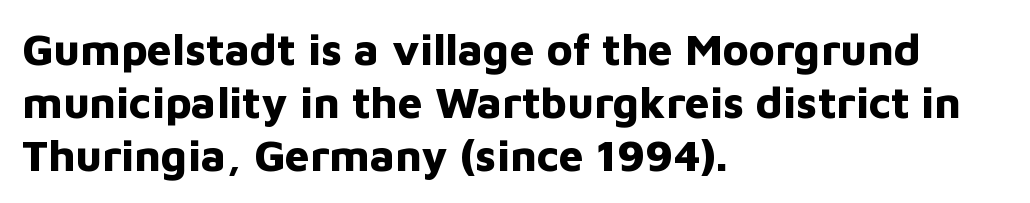
Proportional: the letters do not fall into vertical columns. These lines were composed using upright roman letters. The setting favours the left margin, as ordinary paragraphs usually do. Weight check: bold — yes, fully. Honestly, the letter spacing is just normal — you wouldn't notice it.
